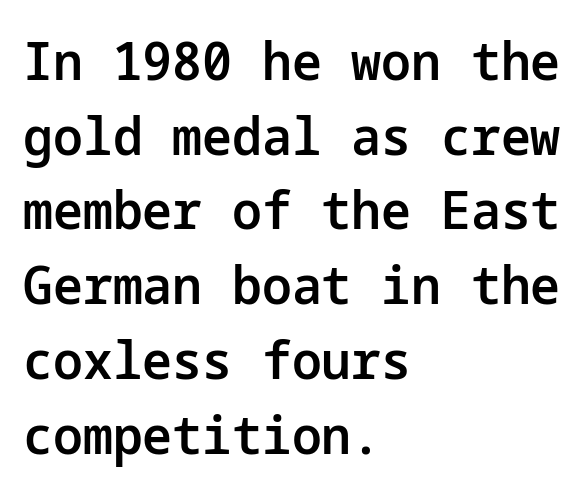
Visually the block forms a straight wall on the left and a jagged coastline on the right. The horizontal fit of the characters is conventional and even. Rule under the text: the space is simply empty. The leading is moderate, giving the passage an even texture.
